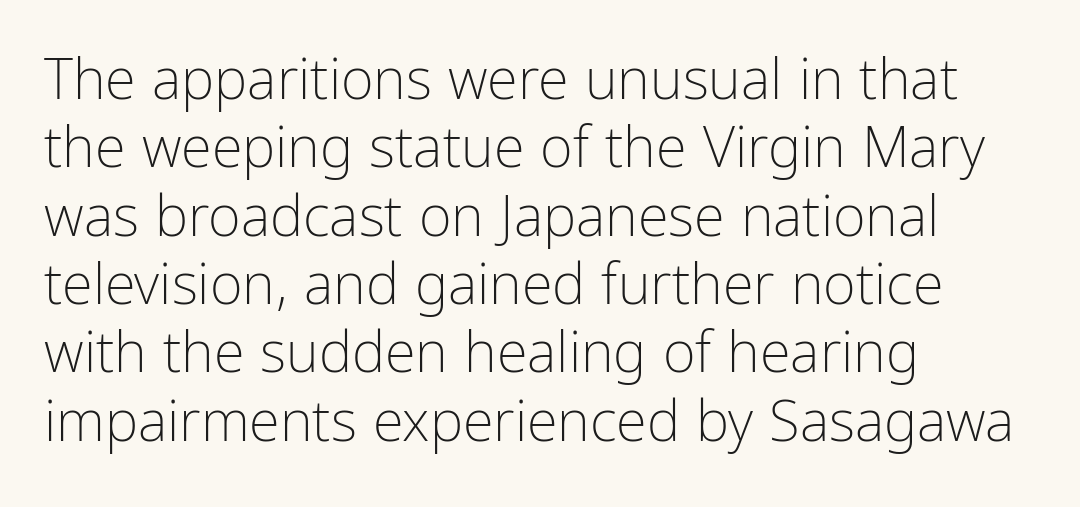
{"serif": "no", "italic": "no", "bold": "no", "weight": "light", "width": "condensed", "stroke_contrast": "low", "x_height": "medium", "monospaced": "no", "underline": "no", "align": "left", "line_spacing_ratio": 1.22, "letter_spacing": "normal", "letter_spacing_em": 0.0, "glyph_px": 56}
